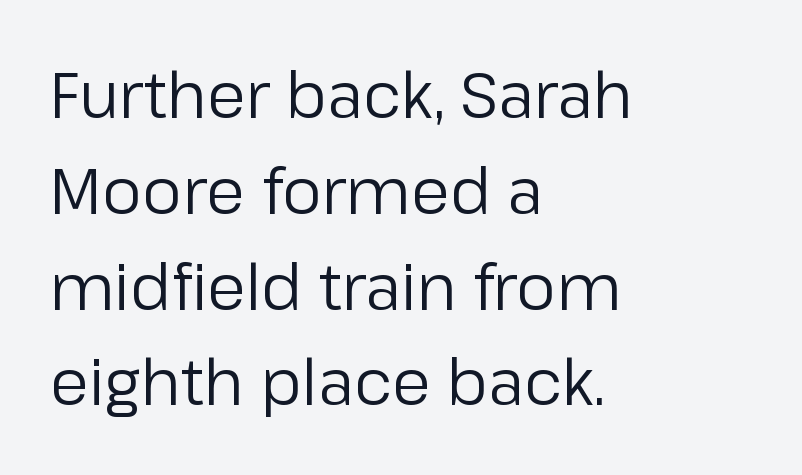
Q: Is the text bold? A: No.
Q: Is the text italic (slanted)? A: No, it is upright.
Q: Is the typeface a serif or a sans-serif typeface? A: Sans-serif.
Q: Is the text underlined? A: No.
Q: How is the paragraph aligned? A: Left-aligned.
Q: Is the spacing between letters normal or unusually wide? A: Normal.
Q: Is the spacing between lines tight, normal or loose? A: Normal.
Q: Width (condensed, normal, or wide)? A: Normal.
Q: Stroke contrast? A: Low.
Q: x-height? A: Medium.
Q: Monospaced? A: No.
